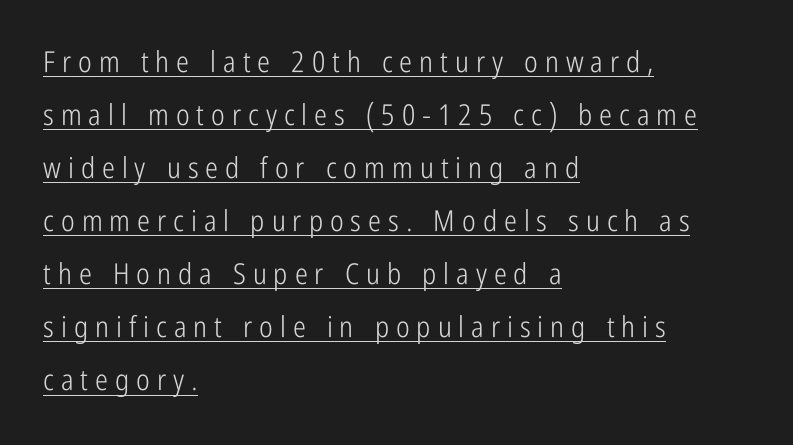
{"serif": "no", "italic": "no", "bold": "no", "weight": "light", "width": "condensed", "stroke_contrast": "low", "x_height": "medium", "monospaced": "no", "underline": "yes", "align": "left", "line_spacing_ratio": 1.83, "letter_spacing": "wide", "letter_spacing_em": 0.24, "glyph_px": 29}
